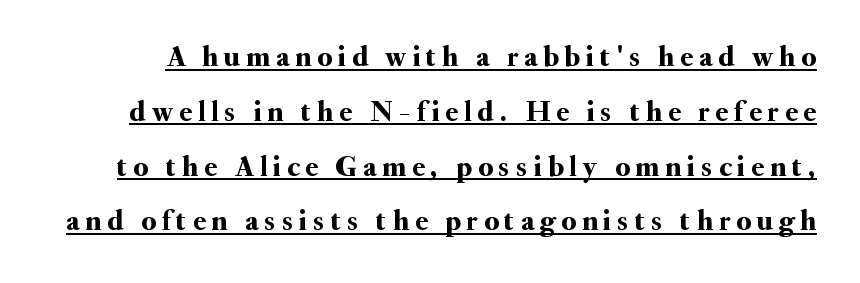
{"serif": "yes", "italic": "no", "width": "normal", "stroke_contrast": "medium", "x_height": "small", "monospaced": "no", "underline": "yes", "line_spacing_ratio": 1.89, "letter_spacing": "wide", "letter_spacing_em": 0.21, "glyph_px": 29}
